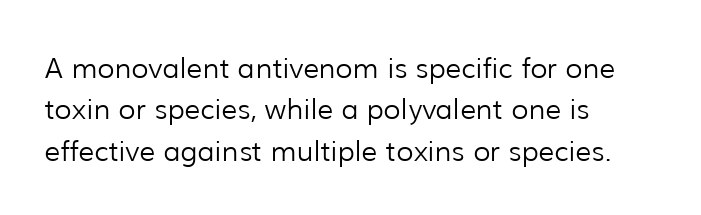
A light-to-regular cut is what we see here. To sum up the face: it is a sans, with no serifs. Looks like regular typesetting: each glyph gets only the width it needs. Unlike italic type, these characters show no tilt at all.
